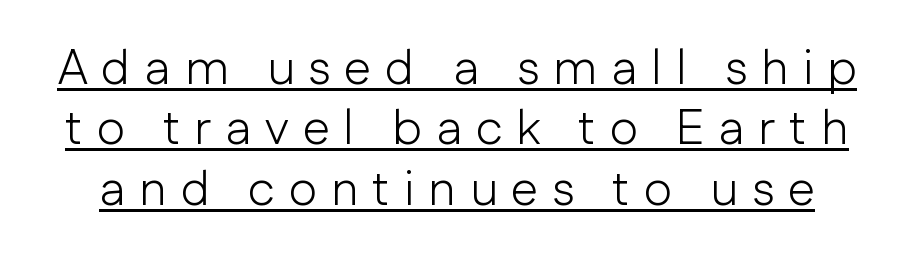
Italic? Not at all — the glyphs are vertical. This is not heavy type; no bold has been used. In terms of letterspacing, this is a distinctly airy, spread setting. This sample uses a sans-serif face. Is there an underline? Yes — a line sits under the letters. The face used here is proportionally spaced, like ordinary book or web type.
